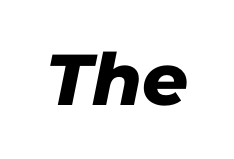
The image shows 72 px sans-serif type; set normal letter spacing, not underlined; low stroke contrast and a medium x-height.
